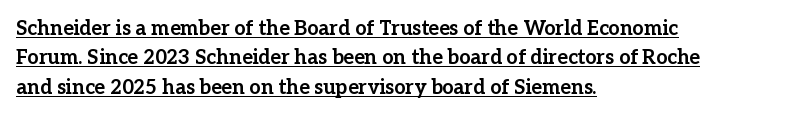
Q: Is the text bold? A: Yes.
Q: Is the text italic (slanted)? A: No, it is upright.
Q: Is the text underlined? A: Yes.
Q: How is the paragraph aligned? A: Left-aligned.
Q: Is the spacing between letters normal or unusually wide? A: Normal.
Q: Is the spacing between lines tight, normal or loose? A: Normal.
